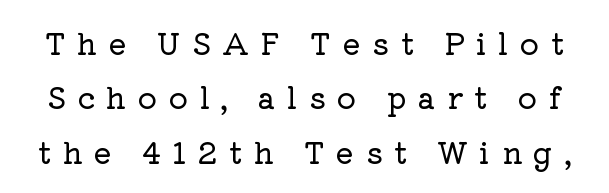
{"serif": "yes", "italic": "no", "width": "normal", "stroke_contrast": "low", "x_height": "medium", "monospaced": "no", "underline": "no", "line_spacing_ratio": 1.81, "letter_spacing": "wide", "letter_spacing_em": 0.38, "glyph_px": 30}
